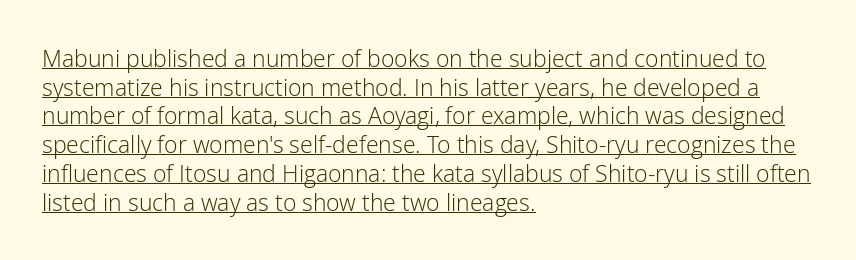
The image shows 23 px text type, upright; set left-aligned, normal line spacing (1.25x), normal letter spacing, underlined.
